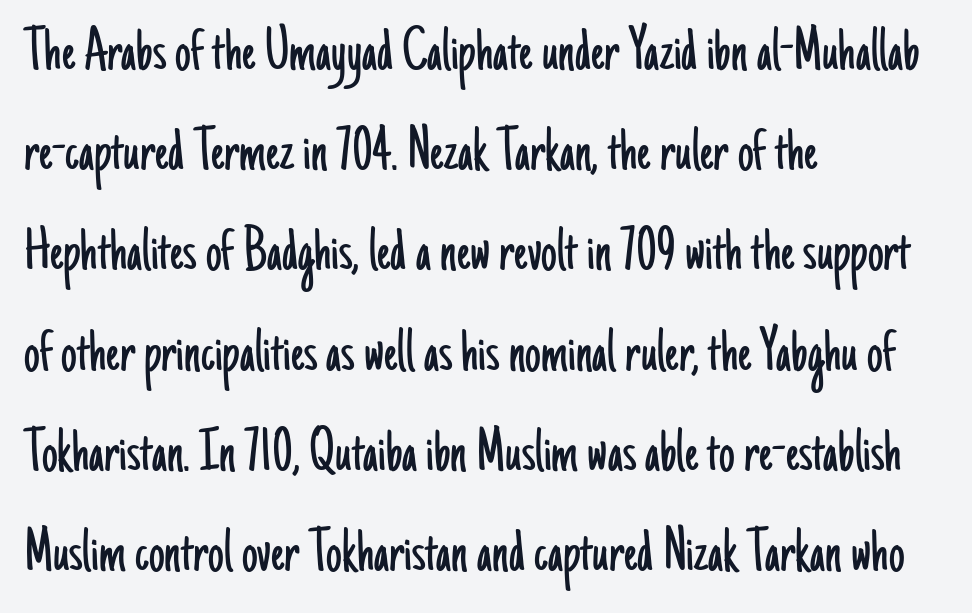
The image shows 63 px light, condensed sans-serif type, upright; set left-aligned, normal line spacing (1.59x), normal letter spacing, not underlined; low stroke contrast and a small x-height.
